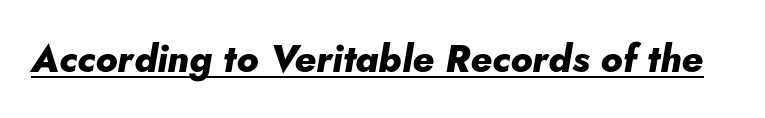
The image shows 38 px heavy type, italic (leaning right); set normal letter spacing, underlined; low stroke contrast and a small x-height.
